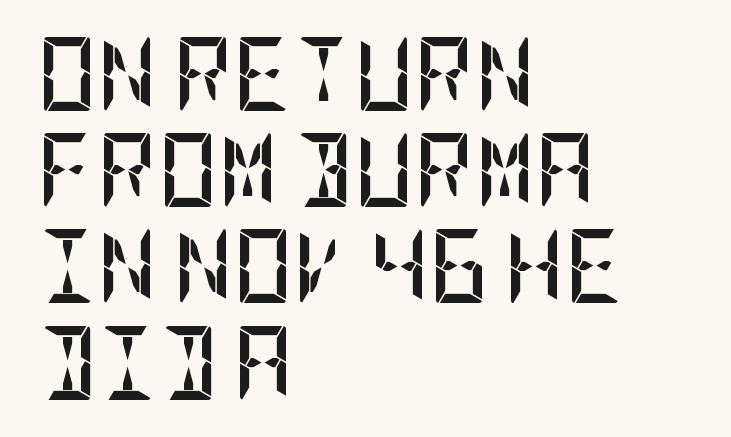
Tracking here is standard; glyphs follow each other at the usual distance. The font's upright variant was chosen for this text. Summary of vertical rhythm: regular, with standard interline spacing. Is the type bold? Yes — the strokes are clearly thick and heavy. Does the copy run flush right? No — it runs flush left.
